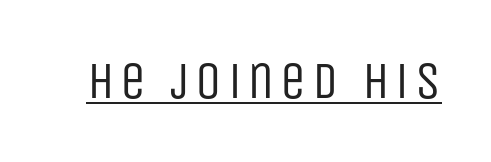
The image shows 52 px regular-weight, condensed sans-serif type, upright; set underlined; low stroke contrast and a large x-height.
